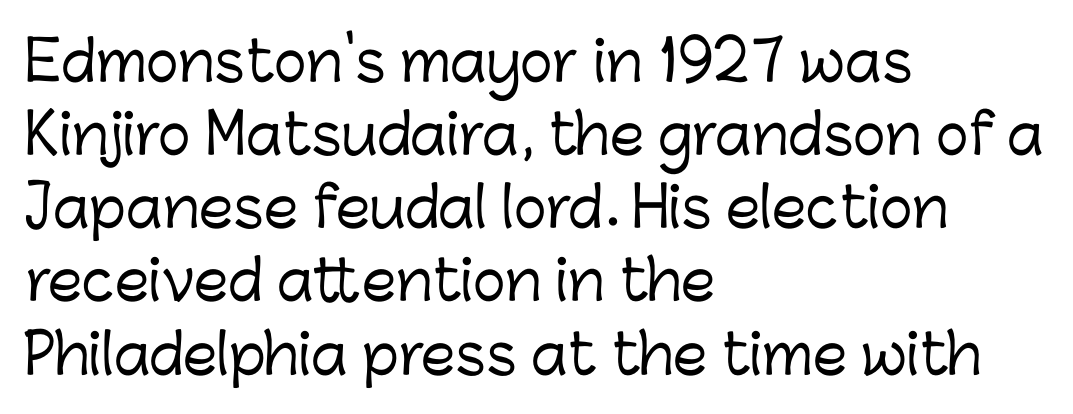
Q: Is the text italic (slanted)? A: No, it is upright.
Q: Is the typeface a serif or a sans-serif typeface? A: Sans-serif.
Q: Is the text underlined? A: No.
Q: How is the paragraph aligned? A: Left-aligned.
Q: Is the spacing between letters normal or unusually wide? A: Normal.
Q: Is the spacing between lines tight, normal or loose? A: Normal.
Q: Width (condensed, normal, or wide)? A: Normal.
Q: Stroke contrast? A: Low.
Q: x-height? A: Medium.
Q: Monospaced? A: No.
